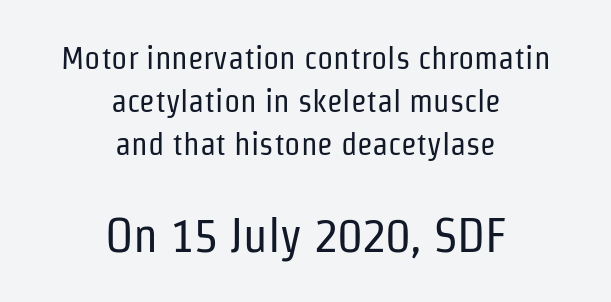
How would I describe the line gaps? Plain and ordinary. Observe the absence of serifs on each vertical stroke in this sample. Each letter keeps its own natural width here, so spacing adapts to shape. The letters sit at their default tracking, neither squeezed nor spread.
